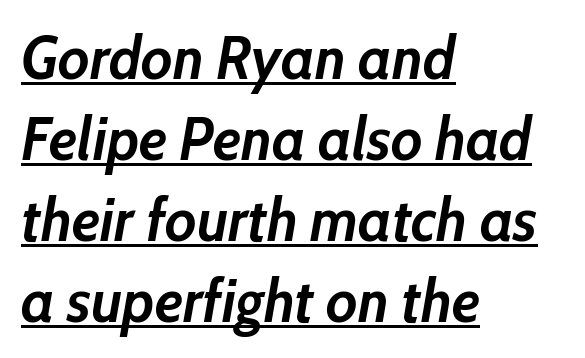
The image shows 60 px semibold type, italic (leaning right); set left-aligned, normal line spacing (1.35x), normal letter spacing, underlined; low stroke contrast and a medium x-height.
